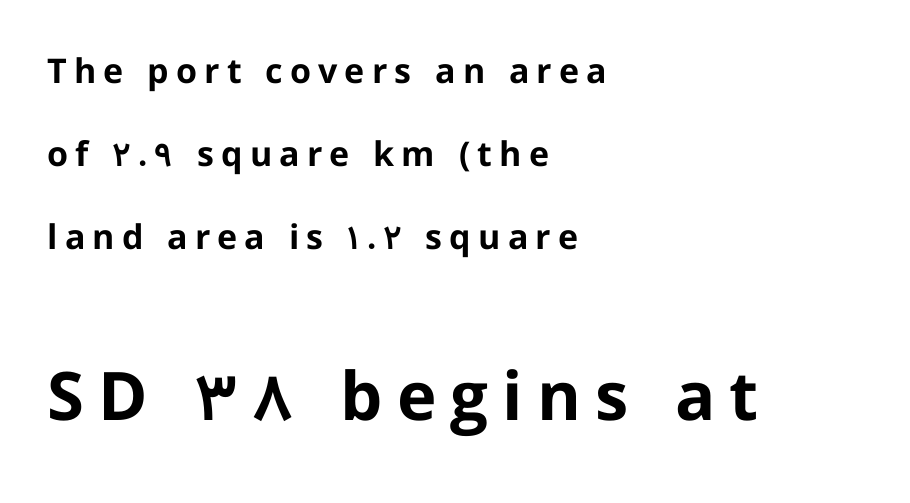
Q: Is the text bold? A: Yes.
Q: Is the text italic (slanted)? A: No, it is upright.
Q: Is the typeface a serif or a sans-serif typeface? A: Sans-serif.
Q: Is the text underlined? A: No.
Q: How is the paragraph aligned? A: Left-aligned.
Q: Is the spacing between letters normal or unusually wide? A: Unusually wide.
Q: Is the spacing between lines tight, normal or loose? A: Loose.
Q: Which block of text is set in a larger size, the first (top) or the second (bottom)? A: The second (bottom) one.
Q: Width (condensed, normal, or wide)? A: Normal.
Q: Stroke contrast? A: Low.
Q: x-height? A: Medium.
Q: Monospaced? A: No.
